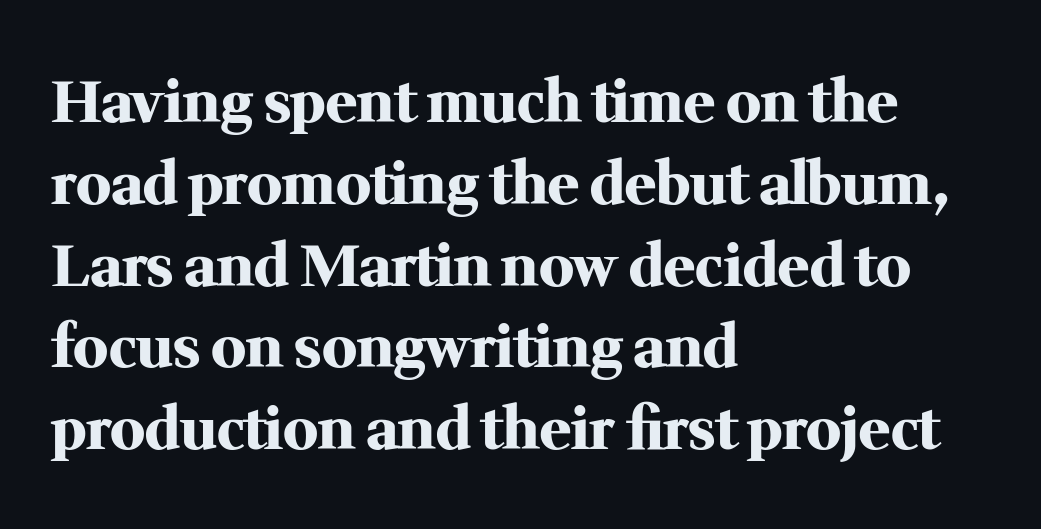
The image shows 58 px heavy serif type, upright; set left-aligned, normal line spacing (1.41x), normal letter spacing, not underlined; medium stroke contrast and a medium x-height.
